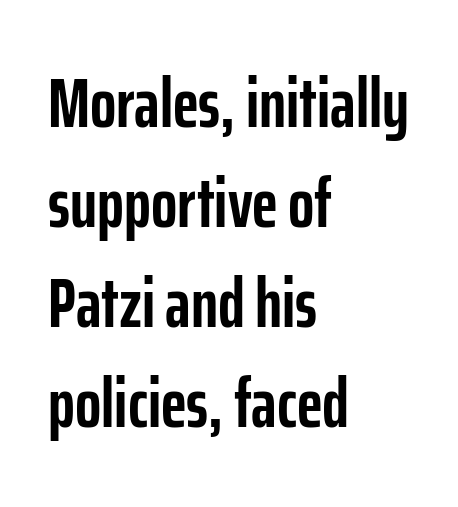
Q: Is the text bold? A: Yes.
Q: Is the text italic (slanted)? A: No, it is upright.
Q: Is the typeface a serif or a sans-serif typeface? A: Sans-serif.
Q: Is the text underlined? A: No.
Q: How is the paragraph aligned? A: Left-aligned.
Q: Is the spacing between letters normal or unusually wide? A: Normal.
Q: Is the spacing between lines tight, normal or loose? A: Normal.
Q: Width (condensed, normal, or wide)? A: Condensed.
Q: Stroke contrast? A: Low.
Q: x-height? A: Medium.
Q: Monospaced? A: No.
